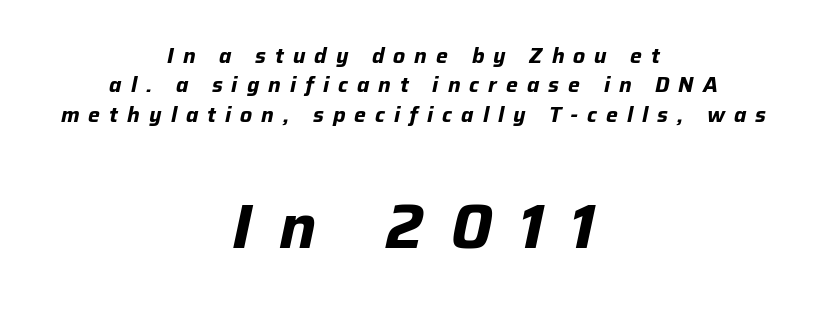
The image shows 62 px bold type, italic (leaning right); set centered, normal line spacing (1.4x), unusually wide letter spacing (+0.43 em), not underlined; the second (bottom) block is 2.95x larger; low stroke contrast and a medium x-height.
